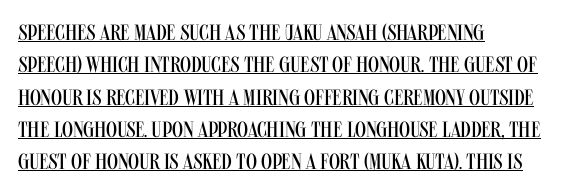
The image shows 22 px text type, upright; set left-aligned, normal line spacing (1.47x), normal letter spacing, underlined.
